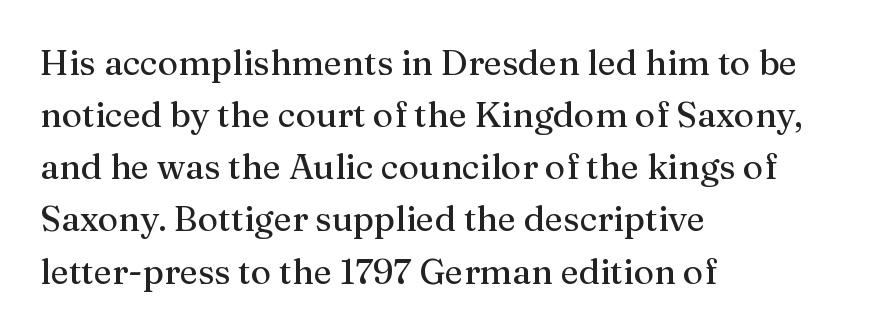
{"serif": "yes", "italic": "no", "width": "normal", "stroke_contrast": "medium", "x_height": "medium", "monospaced": "no", "underline": "no", "align": "left", "line_spacing": "normal", "line_spacing_ratio": 1.49, "letter_spacing": "normal", "letter_spacing_em": 0.0, "glyph_px": 35}
